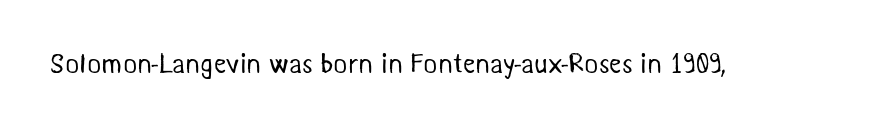
The line texture is even and compact thanks to regular tracking. Glance below the letters and you will spot only blank space. Heft: none added — not bold.
